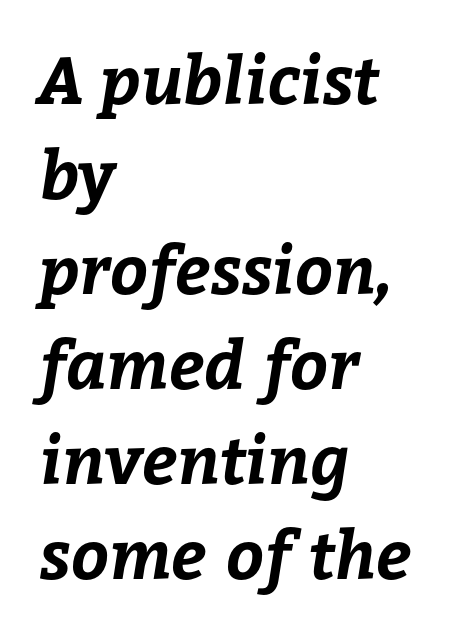
Q: Is the text bold? A: Yes.
Q: Is the text underlined? A: No.
Q: How is the paragraph aligned? A: Left-aligned.
Q: Is the spacing between letters normal or unusually wide? A: Normal.
Q: Is the spacing between lines tight, normal or loose? A: Normal.
Q: Width (condensed, normal, or wide)? A: Normal.
Q: Stroke contrast? A: Low.
Q: x-height? A: Medium.
Q: Monospaced? A: No.
